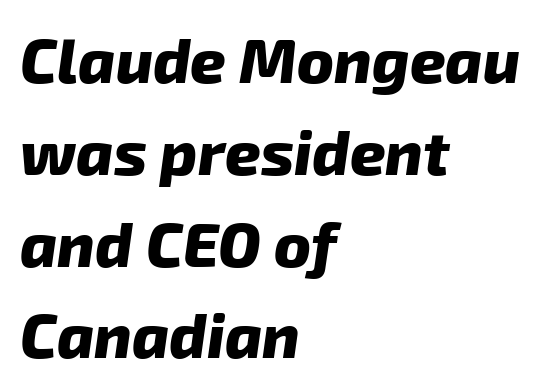
Emphasis by weight is at full strength: bold. Think of a printed novel: that variable character pitch is what you see here. What kind of face is this? One without serifs — a sans. The block of text has a typical density, with ordinary space between rows. Lines of text with bare space underneath. Casual observation: everything's shoved over to the left.
